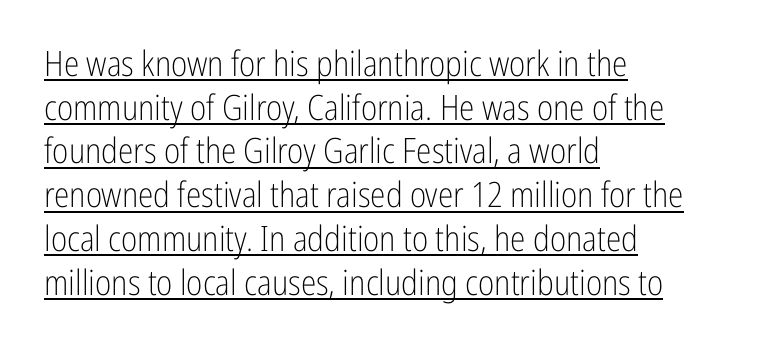
{"serif": "no", "italic": "no", "bold": "no", "weight": "light", "width": "condensed", "stroke_contrast": "low", "x_height": "medium", "monospaced": "no", "underline": "yes", "align": "left", "line_spacing": "normal", "line_spacing_ratio": 1.25, "letter_spacing": "normal", "letter_spacing_em": 0.0, "glyph_px": 35}
